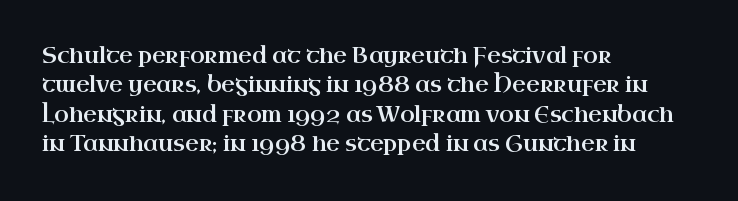
The image shows 21 px text type, upright; set left-aligned, normal line spacing (1.4x), normal letter spacing, not underlined.
